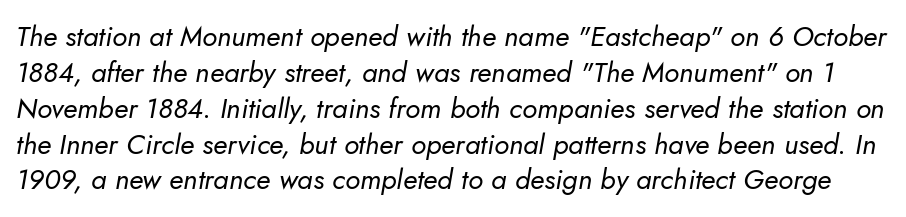
The image shows 28 px regular-weight type, italic (leaning right); set normal line spacing (1.28x), normal letter spacing, not underlined; low stroke contrast and a small x-height.
